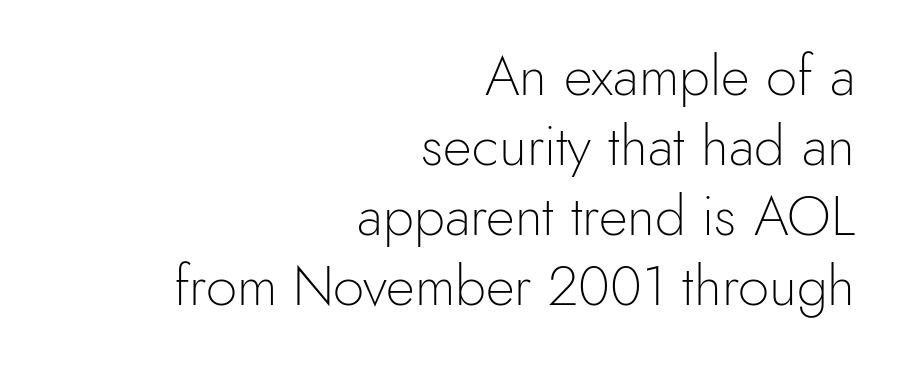
{"serif": "no", "italic": "no", "bold": "no", "weight": "light", "width": "normal", "x_height": "small", "monospaced": "no", "underline": "no", "align": "right", "line_spacing": "normal", "line_spacing_ratio": 1.25, "letter_spacing": "normal", "letter_spacing_em": 0.0, "glyph_px": 56}
